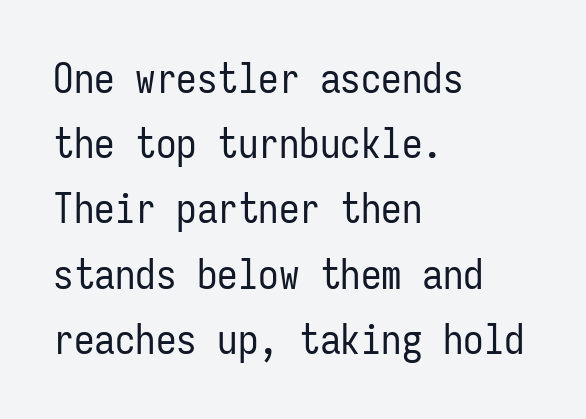
Q: Is the text bold? A: No.
Q: Is the text italic (slanted)? A: No, it is upright.
Q: Is the typeface a serif or a sans-serif typeface? A: Sans-serif.
Q: Is the text underlined? A: No.
Q: How is the paragraph aligned? A: Left-aligned.
Q: Is the spacing between letters normal or unusually wide? A: Normal.
Q: Is the spacing between lines tight, normal or loose? A: Normal.
Q: Width (condensed, normal, or wide)? A: Condensed.
Q: Stroke contrast? A: Low.
Q: x-height? A: Medium.
Q: Monospaced? A: Yes.
